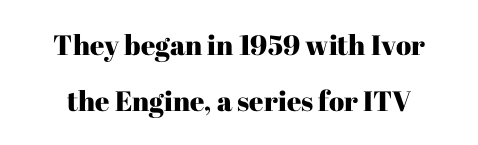
The image shows 28 px serif type, upright; set loose line spacing (1.99x), normal letter spacing, not underlined; high stroke contrast and a medium x-height.
